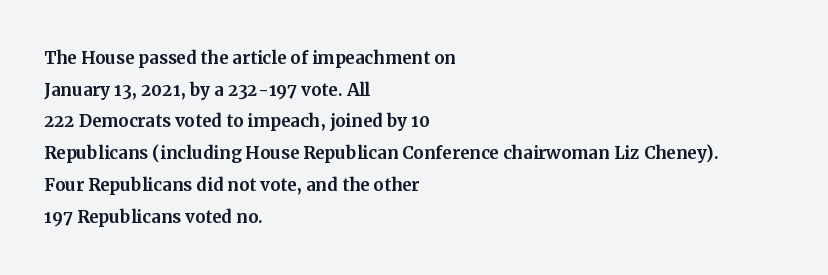
{"italic": "no", "underline": "no", "align": "left", "line_spacing": "normal", "line_spacing_ratio": 1.38, "letter_spacing": "normal", "letter_spacing_em": 0.0, "glyph_px": 23}
